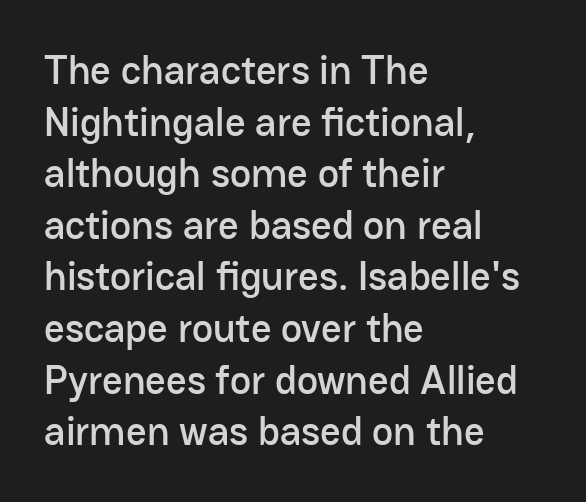
This rendering uses left alignment, leaving the right contour irregular. Standard letterfit; no display-style spreading of the glyphs. Do the letters lean? They stand straight. Nope, no serifs anywhere on these letters. Do the characters align in a grid? No, the font is proportional. Vertical spacing — default.
